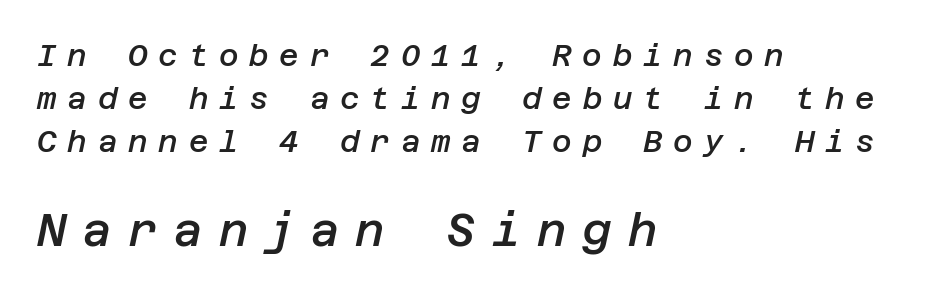
Q: Is the text bold? A: Semi-bold.
Q: Is the text italic (slanted)? A: Yes, it leans right by about 12 degrees.
Q: Is the text underlined? A: No.
Q: How is the paragraph aligned? A: Left-aligned.
Q: Is the spacing between letters normal or unusually wide? A: Unusually wide.
Q: Is the spacing between lines tight, normal or loose? A: Normal.
Q: Which block of text is set in a larger size, the first (top) or the second (bottom)? A: The second (bottom) one.
Q: Width (condensed, normal, or wide)? A: Normal.
Q: Stroke contrast? A: Low.
Q: x-height? A: Large.
